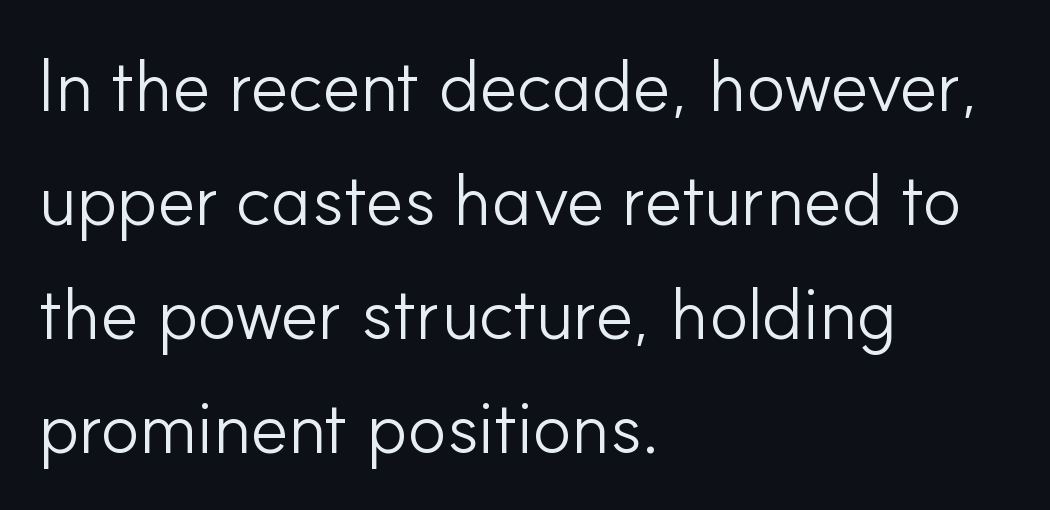
The space beneath each line is pristine and unruled. Normally led — the rows are evenly, conventionally spaced. Nothing unusual about the tracking: characters are spaced as the font intends. A typesetter would mark this as roman, not italic. These glyphs show unthickened strokes, regular width or finer.
